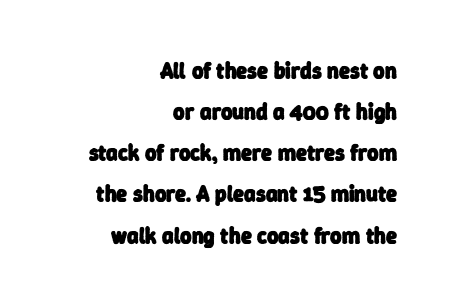
The image shows 22 px bold type; set right-aligned, line spacing 1.87x, normal letter spacing, not underlined.
